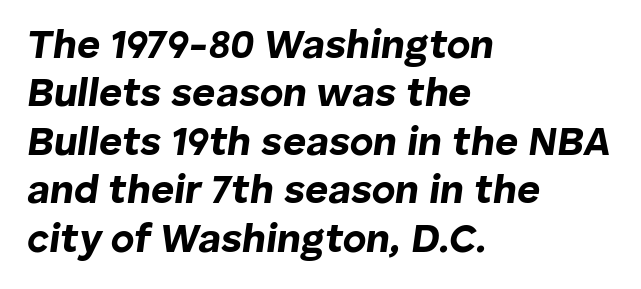
Caption: standard tracking, unaltered. Which margin do the lines hug? The left one — the right edge is uneven. The letters advance in unequal steps, a hallmark of proportional type. These lines carry a lot of weight — the face is fully bold. The gap between lines stays unmarked.
